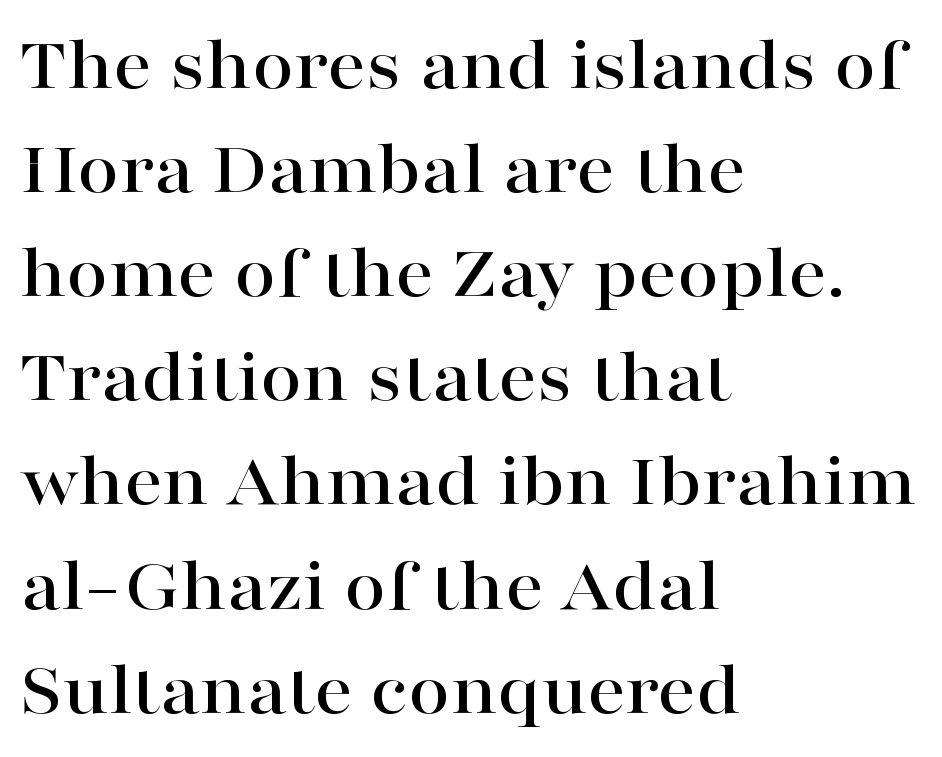
There is no visible air inserted between adjacent glyphs. Observe the serifs anchoring each vertical stroke in this sample. In terms of leading, this rendering sits right in the middle. The compositor pushed each line to the left boundary. Honestly, there is no underline to notice here at all. The rendering uses natural spacing where letterforms have individual widths.
